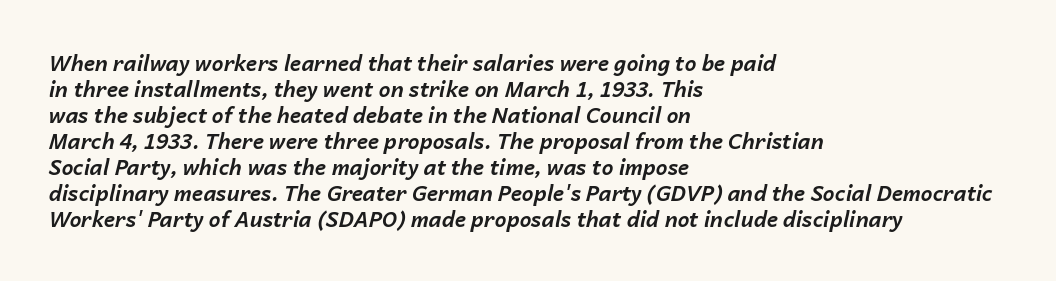
Q: Is the text bold? A: Yes.
Q: Is the text italic (slanted)? A: Yes, it leans right by about 14 degrees.
Q: Is the text underlined? A: No.
Q: How is the paragraph aligned? A: Left-aligned.
Q: Is the spacing between letters normal or unusually wide? A: Normal.
